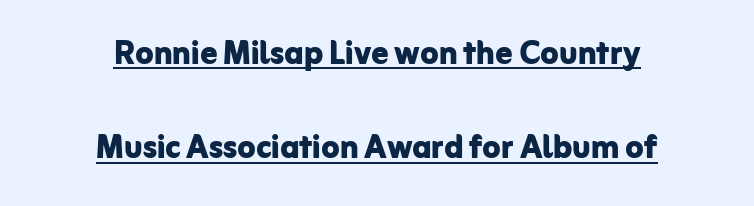
{"serif": "no", "italic": "no", "bold": "yes", "weight": "bold", "width": "normal", "stroke_contrast": "low", "x_height": "medium", "monospaced": "no", "underline": "yes", "align": "center", "line_spacing": "loose", "line_spacing_ratio": 2.25, "letter_spacing": "normal", "letter_spacing_em": 0.0, "glyph_px": 42}
